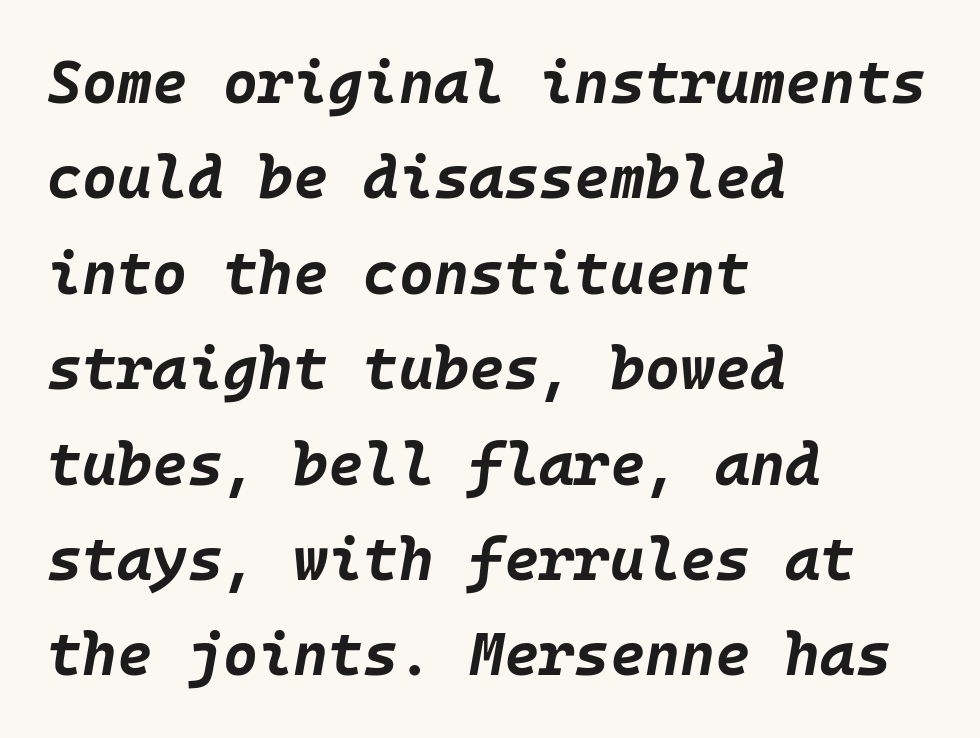
Normally led — the rows are evenly, conventionally spaced. Which margin do the lines hug? The left one — the right edge is uneven. Anything drawn beneath the words? Only blank space. Does extra space separate the letters? No, they use regular spacing. Look at the stroke-to-counter ratio: heavy, a bold.
